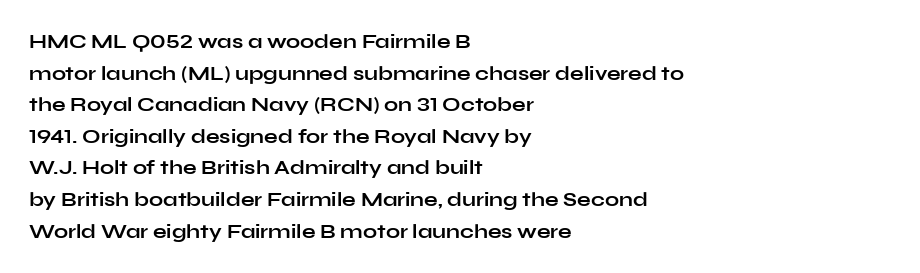
Q: Is the text bold? A: Yes.
Q: Is the text italic (slanted)? A: No, it is upright.
Q: Is the text underlined? A: No.
Q: How is the paragraph aligned? A: Left-aligned.
Q: Is the spacing between letters normal or unusually wide? A: Normal.
Q: Is the spacing between lines tight, normal or loose? A: Normal.
